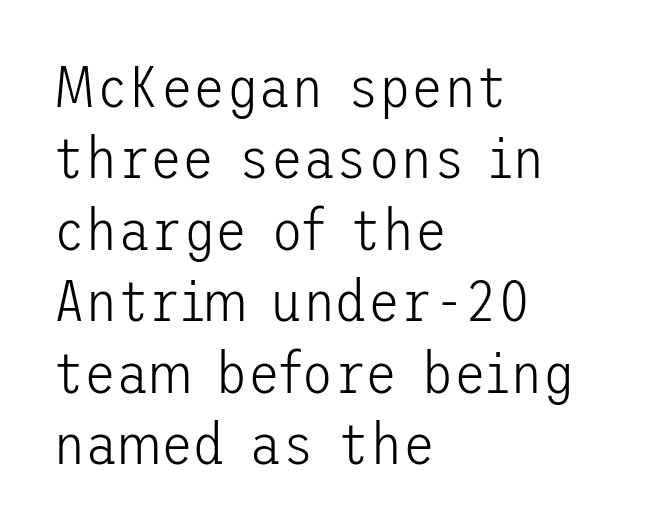
The passage shown is typeset with a sans-serif family. The gap between lines stays unmarked. This sample is left-justified, so line endings fall wherever the words run out. Posture: upright roman. Weight class: somewhere from thin through regular. Standard letterfit; no display-style spreading of the glyphs.
